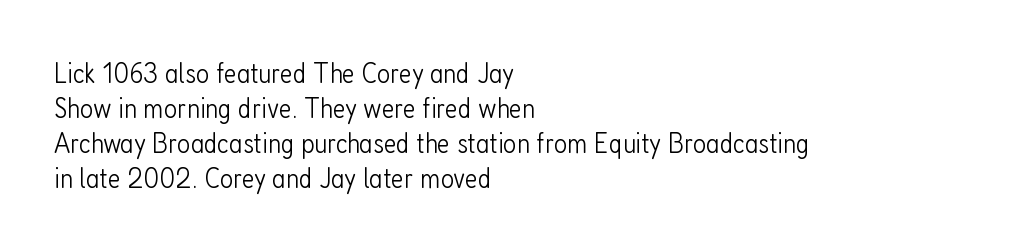
The image shows 29 px light, condensed sans-serif type, upright; set left-aligned, line spacing 1.21x, normal letter spacing, not underlined; low stroke contrast and a medium x-height.
